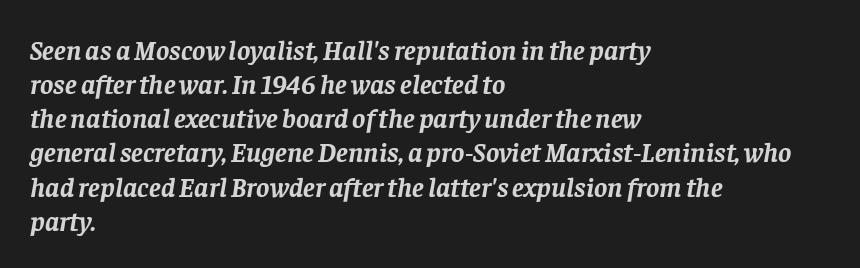
Q: Is the text bold? A: Yes.
Q: Is the text italic (slanted)? A: Yes, it leans right by about 8 degrees.
Q: Is the typeface a serif or a sans-serif typeface? A: Serif.
Q: Is the text underlined? A: No.
Q: How is the paragraph aligned? A: Left-aligned.
Q: Is the spacing between letters normal or unusually wide? A: Normal.
Q: Width (condensed, normal, or wide)? A: Normal.
Q: Stroke contrast? A: Low.
Q: x-height? A: Large.
Q: Monospaced? A: No.
